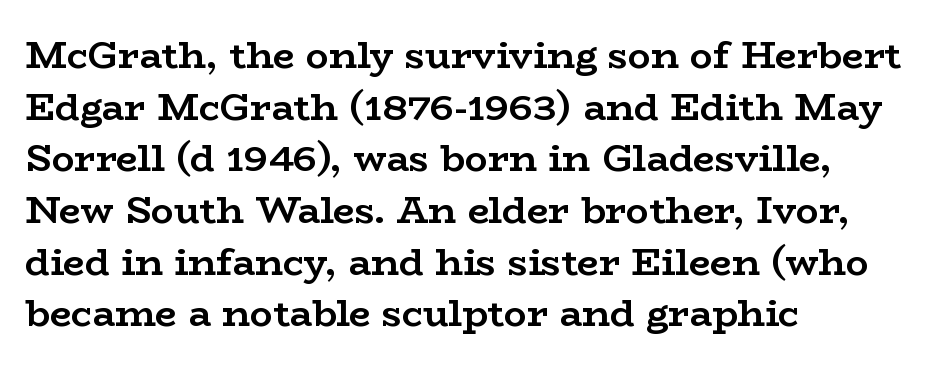
Each row of text sits above clean, open space. A typesetter would call this proportional, since set widths differ per character. Each letter's strokes conclude with small projecting serifs. The line-height multiplier appears to be the usual default. Stroke thickness is high; the sample reads as a true bold. The type is set solid horizontally, with unmodified tracking.
